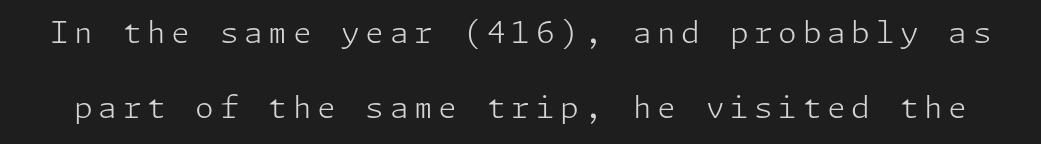
The image shows 30 px light sans-serif type, upright; set loose line spacing (2.5x), not underlined; low stroke contrast and a medium x-height.
